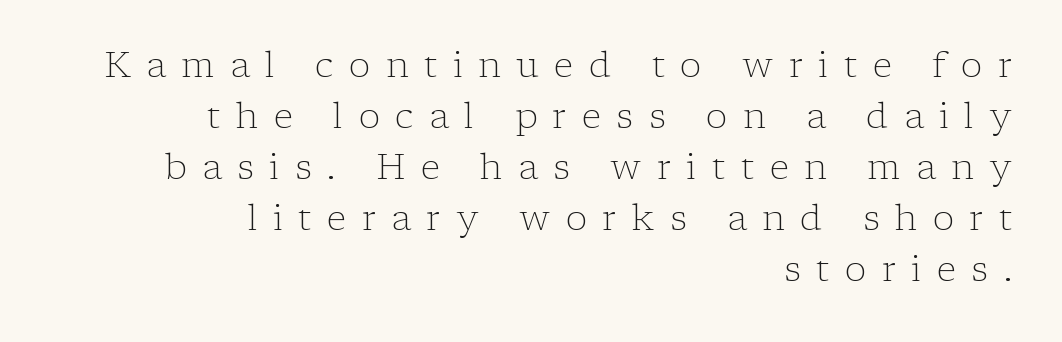
Summary of vertical rhythm: regular, with standard interline spacing. Spacing verdict: proportional, widths tailored to each character. Horizontally, the lines are justified to the trailing edge only. No italicization has been applied; the sample stays upright. Beneath every word, the page is bare.
